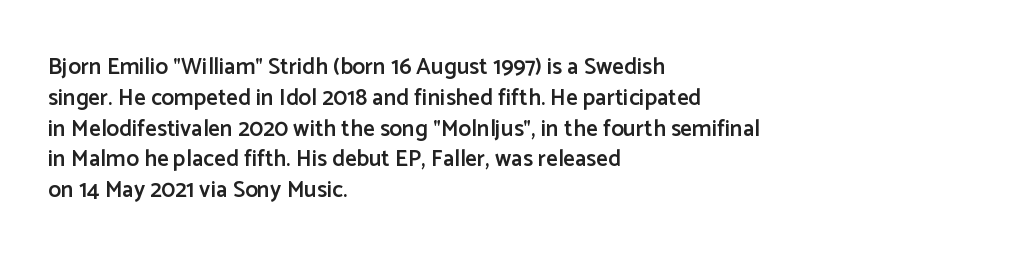
Whoever set this chose a conventional vertical rhythm. There is no visible air inserted between adjacent glyphs. Where is the straight margin? On the left. Type without underlining. The specimen reads as upright at a glance. The typesetting leans somewhat heavy: a semibold.
